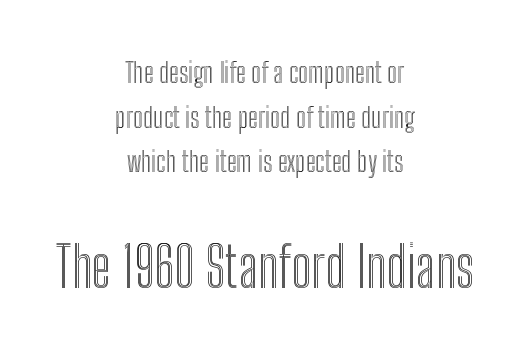
The image shows 55 px condensed type, upright; set centered, normal line spacing (1.59x), normal letter spacing, not underlined; the second (bottom) block is 1.96x larger; a medium x-height.
